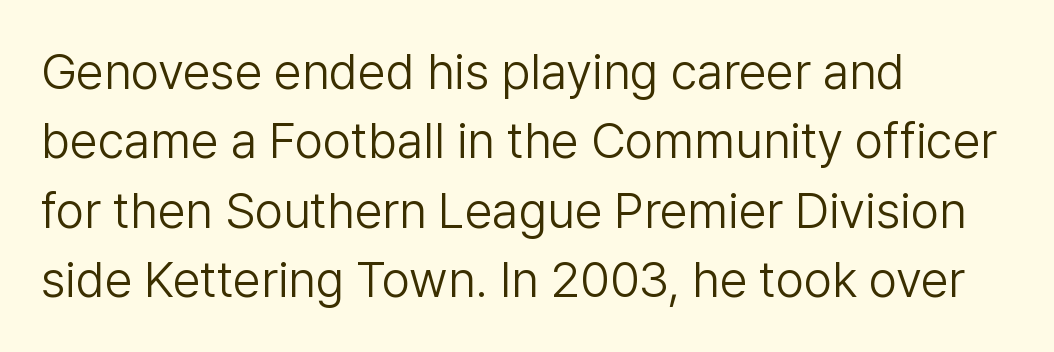
The image shows 50 px light sans-serif type, upright; set left-aligned, normal line spacing (1.39x), normal letter spacing, not underlined; low stroke contrast and a medium x-height.
